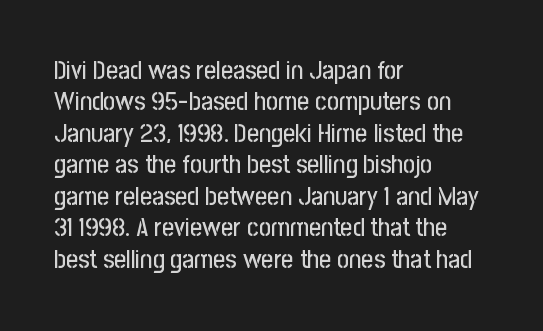
{"italic": "no", "underline": "no", "align": "left", "line_spacing_ratio": 1.21, "letter_spacing": "normal", "letter_spacing_em": 0.0, "glyph_px": 26}
